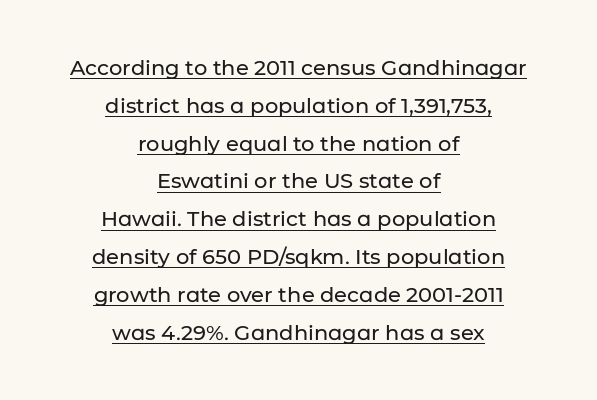
This rendering uses center alignment, leaving both contours irregular but symmetric. How are the letters spaced? Ordinarily, with no added tracking. Underlined type. The axis of the letterforms is exactly vertical.
